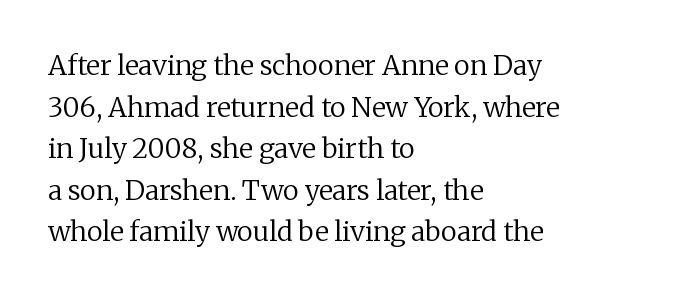
The image shows 27 px text type, upright; set left-aligned, normal line spacing (1.54x), normal letter spacing, not underlined.
